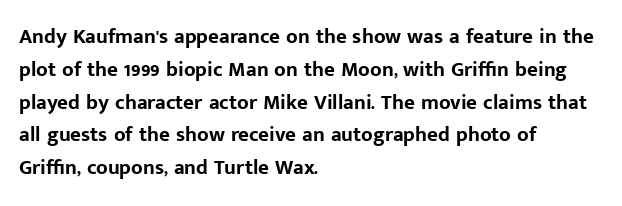
Q: Is the text bold? A: Yes.
Q: Is the text italic (slanted)? A: No, it is upright.
Q: Is the text underlined? A: No.
Q: How is the paragraph aligned? A: Left-aligned.
Q: Is the spacing between letters normal or unusually wide? A: Normal.
Q: Is the spacing between lines tight, normal or loose? A: Normal.
